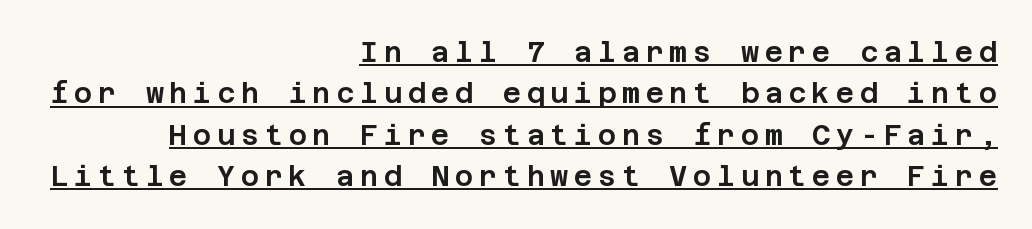
The tracking reads as deliberately expanded to a designer's eye. Looks like someone drew a line under every word here. Is there much room between lines? A standard amount, neither cramped nor airy. This sample uses a sans-serif face.
